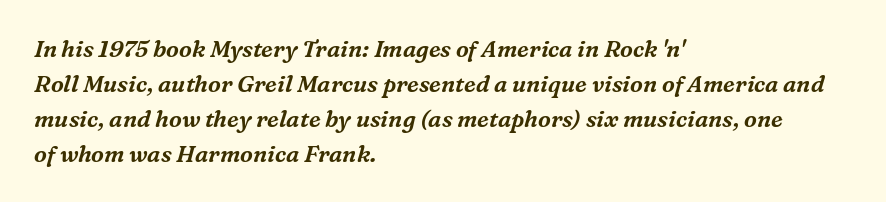
Q: Is the text italic (slanted)? A: Yes, it leans right by about 16 degrees.
Q: Is the text underlined? A: No.
Q: How is the paragraph aligned? A: Left-aligned.
Q: Is the spacing between letters normal or unusually wide? A: Normal.
Q: Is the spacing between lines tight, normal or loose? A: Normal.
